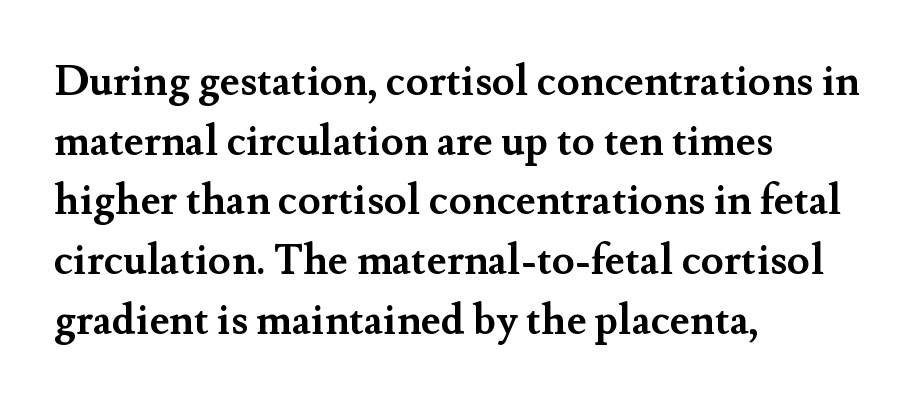
The text was rendered using a seriffed face with decorative stroke endings. Interline gaps are of average width in this sample. No extra tracking has been applied to these lines. Stroke thickness is high; the sample reads as a true bold. You could not count columns in this text — the font is proportionally spaced.
